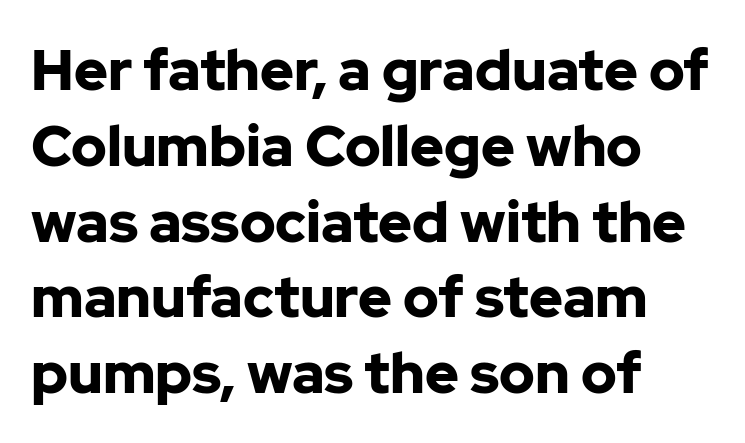
It's the straight-up-and-down kind of type. Nobody drew a line under any word here. In terms of weight, the rendering is a true, heavy bold. Alignment: flush left. Observe the absence of serifs on each vertical stroke in this sample. Is there much room between lines? A standard amount, neither cramped nor airy.
